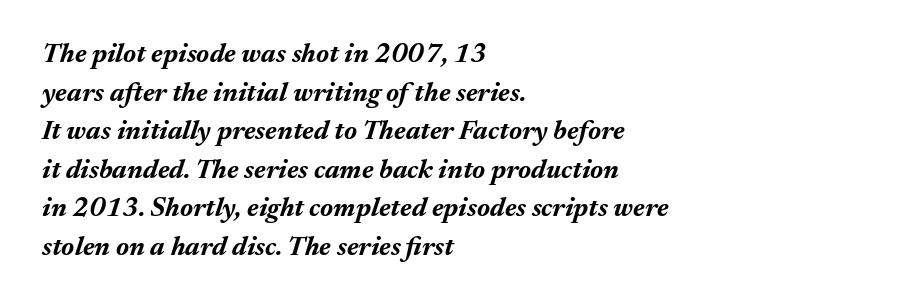
{"italic": "yes", "lean": "right", "slant_degrees": 17, "bold": "yes", "underline": "no", "align": "left", "line_spacing": "normal", "line_spacing_ratio": 1.43, "letter_spacing": "normal", "letter_spacing_em": 0.0, "glyph_px": 27}
